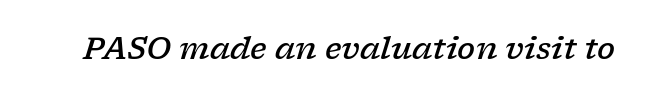
The image shows 30 px semibold, wide serif type, italic (leaning right); set normal letter spacing, not underlined; low stroke contrast and a medium x-height.
